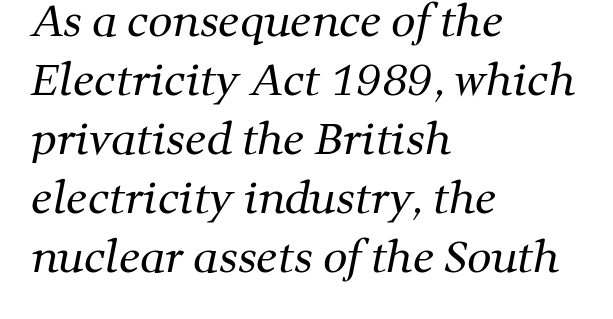
{"serif": "yes", "bold": "no", "weight": "regular", "width": "normal", "stroke_contrast": "medium", "x_height": "medium", "monospaced": "no", "underline": "no", "align": "left", "line_spacing": "normal", "line_spacing_ratio": 1.37, "letter_spacing": "normal", "letter_spacing_em": 0.0, "glyph_px": 43}
